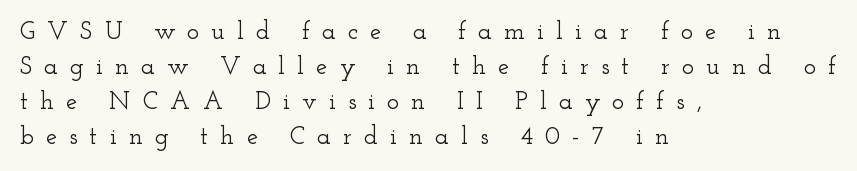
Ordinary non-slanted type is in use. Leading: standard. The ragged edge is on the right, which tells us the setting is flush left. Has an underline been added? It has not. Substantial extra tracking has been applied to these lines.
